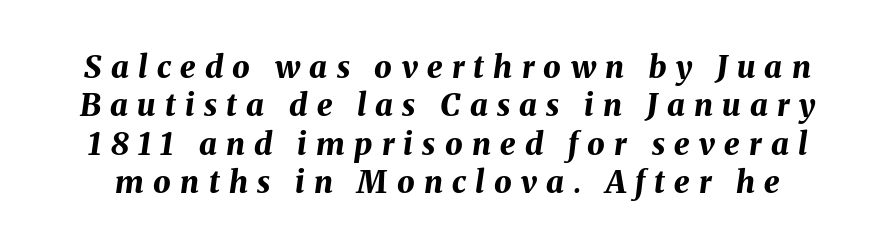
The rendering uses natural spacing where letterforms have individual widths. Each glyph is drawn with heavy, bold strokes. Yep, that's italic — everything's leaning. The gap between lines stays unmarked. You could only call the tracking loose — the letters float apart.
